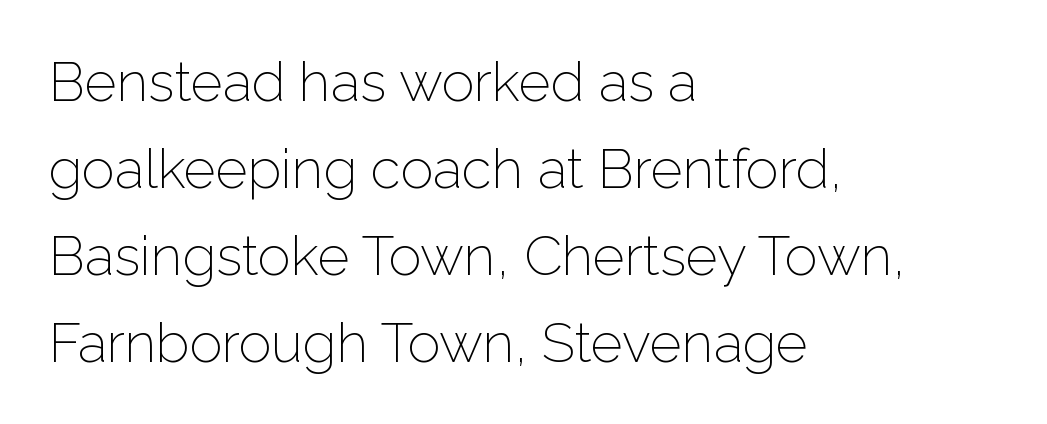
Q: Is the text bold? A: No.
Q: Is the text italic (slanted)? A: No, it is upright.
Q: Is the typeface a serif or a sans-serif typeface? A: Sans-serif.
Q: Is the text underlined? A: No.
Q: How is the paragraph aligned? A: Left-aligned.
Q: Is the spacing between letters normal or unusually wide? A: Normal.
Q: Is the spacing between lines tight, normal or loose? A: Normal.
Q: Width (condensed, normal, or wide)? A: Normal.
Q: Stroke contrast? A: Low.
Q: x-height? A: Medium.
Q: Monospaced? A: No.
